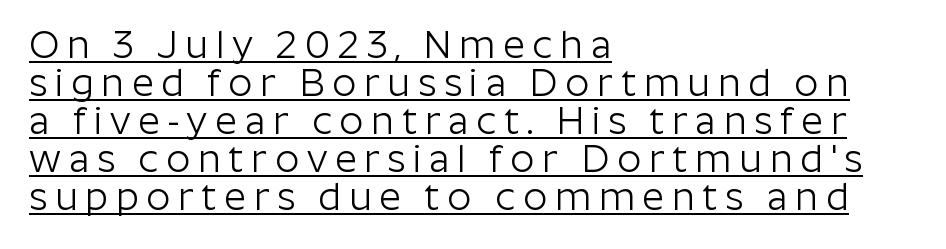
Upright lettering throughout. The tracking reads as deliberately expanded to a designer's eye. The space between consecutive lines is stingy. Letters have the restrained weight of plain body copy at most. Notice how a bar underscores the lettering throughout.
